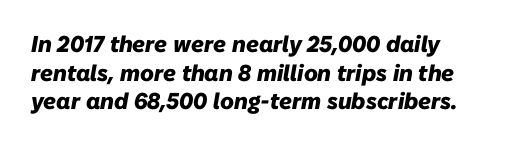
The image shows 23 px bold type, italic (leaning right); set line spacing 1.24x, normal letter spacing, not underlined.
